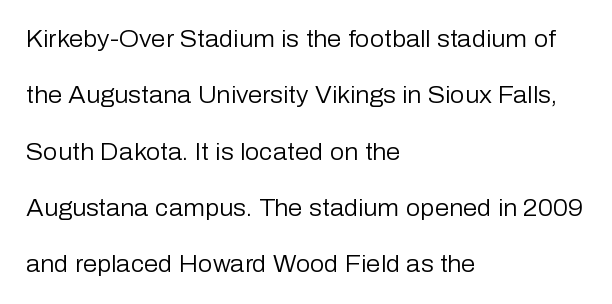
Ink coverage per letter is moderate at most. The rag falls on the right side of this text block. Between one letter and the next there's only the usual sliver of space. Reading down the column, the eye jumps a long way to each next line.
